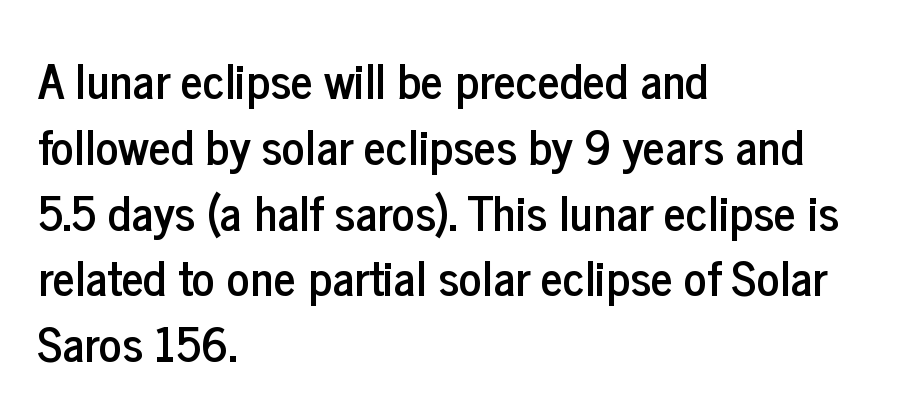
The image shows 48 px condensed sans-serif type, upright; set left-aligned, normal line spacing (1.37x), normal letter spacing, not underlined; low stroke contrast and a medium x-height.
